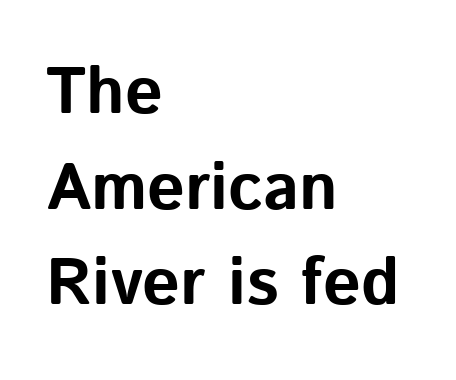
{"serif": "no", "italic": "no", "bold": "yes", "weight": "bold", "width": "normal", "stroke_contrast": "low", "x_height": "medium", "monospaced": "no", "underline": "no", "align": "left", "line_spacing": "normal", "line_spacing_ratio": 1.45, "letter_spacing": "normal", "letter_spacing_em": 0.0, "glyph_px": 66}
